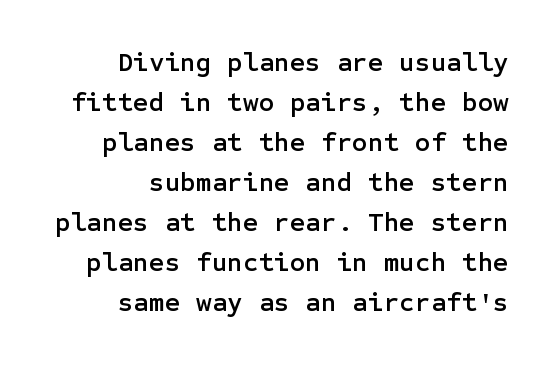
{"italic": "no", "underline": "no", "align": "right", "line_spacing": "normal", "line_spacing_ratio": 1.48, "letter_spacing": "normal", "letter_spacing_em": 0.0, "glyph_px": 27}
